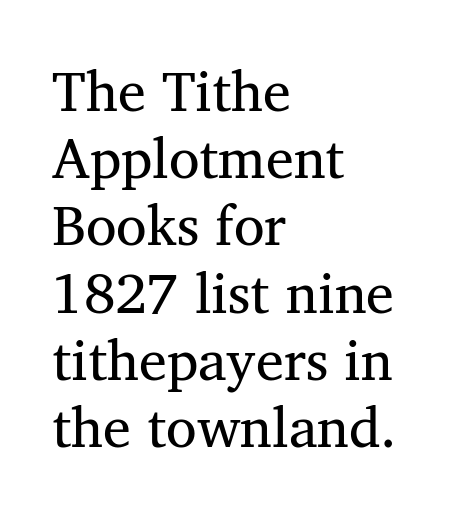
The rendering shows small feet on the letterforms — a serif design. Weight: in the light-to-regular range. Quick note: underline off. The line texture is even and compact thanks to regular tracking. The rag falls on the right side of this text block.
